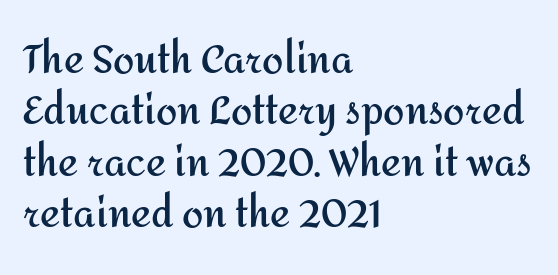
Typographic density is high because the face is bold. No italicization has been applied; the sample stays upright. Character widths vary here, with narrow letters taking less room than wide ones. Typeset ragged right — the left edge is the straight one. No feet cap the strokes, marking this as sans-serif type.
